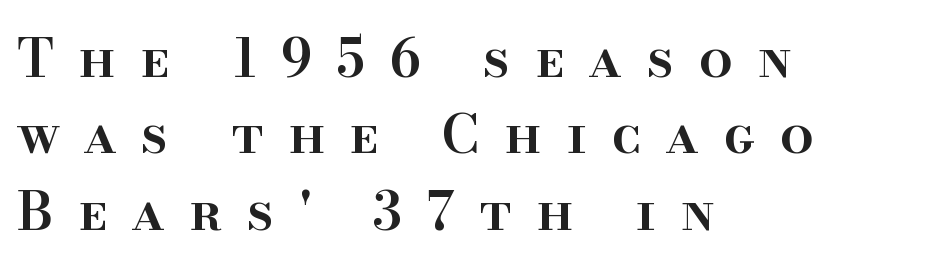
Q: Is the text bold? A: Semi-bold.
Q: Is the text italic (slanted)? A: No, it is upright.
Q: Is the typeface a serif or a sans-serif typeface? A: Serif.
Q: Is the text underlined? A: No.
Q: How is the paragraph aligned? A: Left-aligned.
Q: Is the spacing between letters normal or unusually wide? A: Unusually wide.
Q: Is the spacing between lines tight, normal or loose? A: Normal.
Q: Width (condensed, normal, or wide)? A: Normal.
Q: Stroke contrast? A: High.
Q: x-height? A: Small.
Q: Monospaced? A: No.
